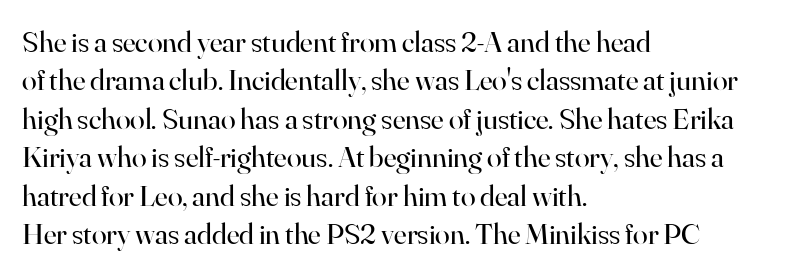
{"serif": "yes", "italic": "no", "bold": "no", "weight": "regular", "width": "normal", "stroke_contrast": "high", "x_height": "small", "monospaced": "no", "underline": "no", "align": "left", "line_spacing": "normal", "line_spacing_ratio": 1.28, "letter_spacing": "normal", "letter_spacing_em": 0.0, "glyph_px": 30}
